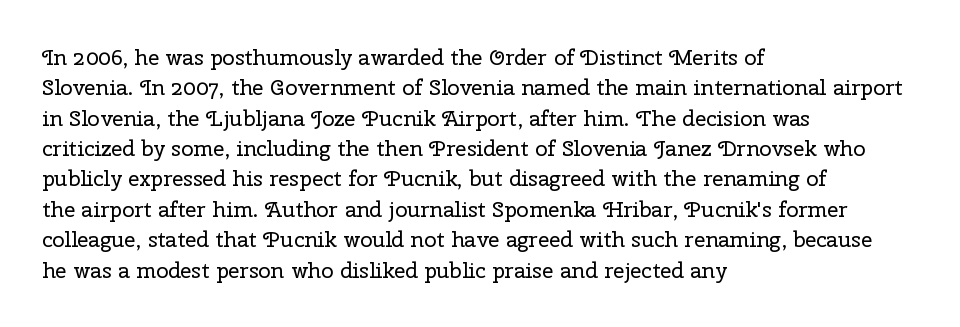
A quiet, ordinary-to-light weight characterises the typeface. The text block is weighted toward the left margin, trailing off unevenly rightward. This rendering leaves character spacing at its baseline value. Characters remain perfectly vertical along every line. The strip under each line holds only bare page.
